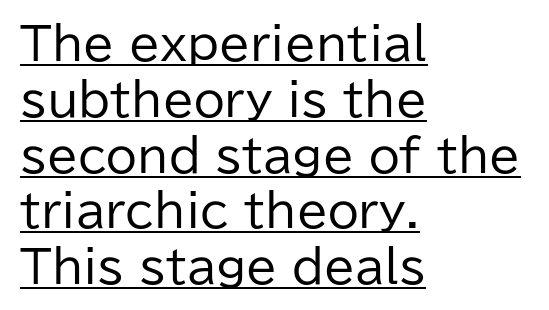
The image shows 45 px regular-weight sans-serif type, upright; set left-aligned, line spacing 1.24x, normal letter spacing, underlined; low stroke contrast and a medium x-height.
